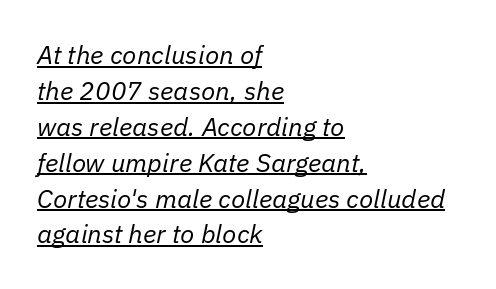
The image shows 26 px text type, italic (leaning right); set left-aligned, normal line spacing (1.38x), normal letter spacing, underlined.
